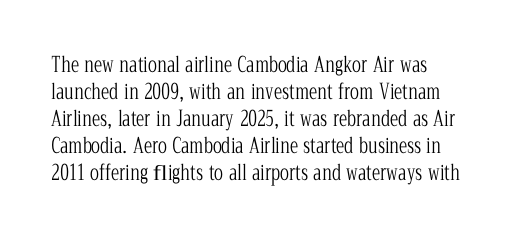
Q: Is the text bold? A: No.
Q: Is the text italic (slanted)? A: No, it is upright.
Q: Is the text underlined? A: No.
Q: Is the spacing between letters normal or unusually wide? A: Normal.
Q: Is the spacing between lines tight, normal or loose? A: Normal.
